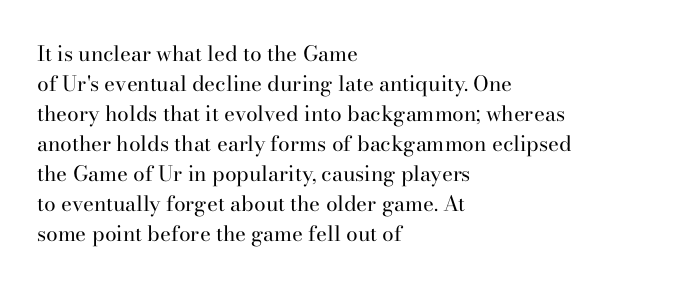
Compared with typical body copy, the letter spacing here is the same. The text block is weighted toward the left margin, trailing off unevenly rightward. The foot of each line stays bare and open. Evenly set lines give the paragraph a standard silhouette. Stroke thickness stays within the range of a standard reading face or lighter.
